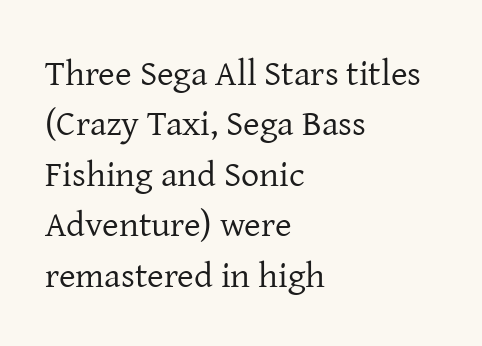
{"serif": "yes", "italic": "no", "bold": "no", "weight": "regular", "width": "normal", "stroke_contrast": "low", "x_height": "medium", "monospaced": "no", "underline": "no", "align": "left", "line_spacing": "normal", "line_spacing_ratio": 1.4, "letter_spacing": "normal", "letter_spacing_em": 0.0, "glyph_px": 36}
